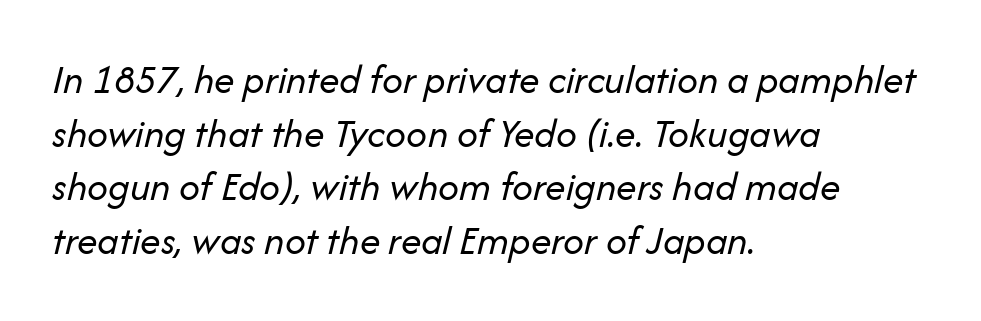
Q: Is the text bold? A: No.
Q: Is the text italic (slanted)? A: Yes, it leans right by about 14 degrees.
Q: Is the text underlined? A: No.
Q: How is the paragraph aligned? A: Left-aligned.
Q: Is the spacing between letters normal or unusually wide? A: Normal.
Q: Is the spacing between lines tight, normal or loose? A: Normal.
Q: Width (condensed, normal, or wide)? A: Normal.
Q: Stroke contrast? A: Low.
Q: x-height? A: Medium.
Q: Monospaced? A: No.
